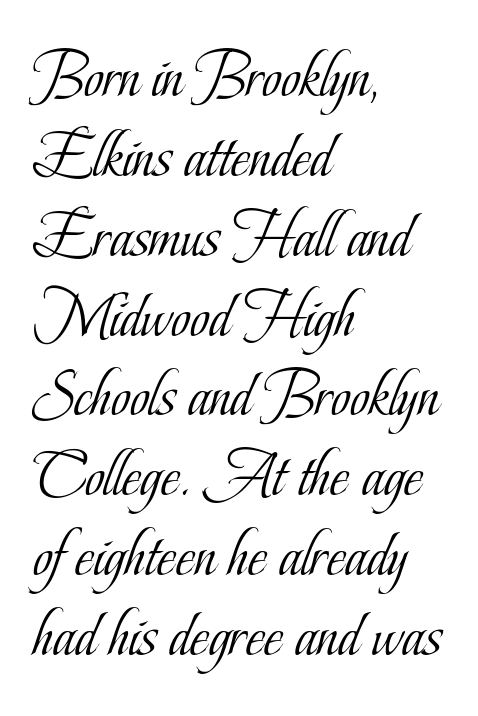
{"serif": "yes", "bold": "no", "weight": "light", "width": "condensed", "stroke_contrast": "low", "x_height": "small", "monospaced": "no", "underline": "no", "align": "left", "line_spacing_ratio": 1.21, "letter_spacing": "normal", "letter_spacing_em": 0.0, "glyph_px": 66}
